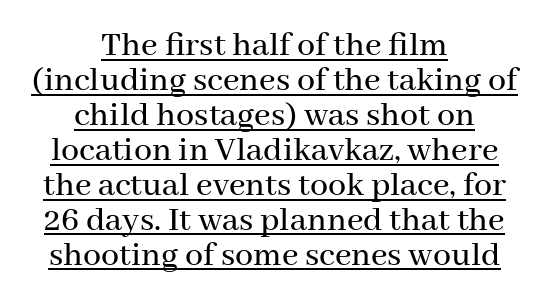
Q: Is the text italic (slanted)? A: No, it is upright.
Q: Is the typeface a serif or a sans-serif typeface? A: Serif.
Q: Is the text underlined? A: Yes.
Q: How is the paragraph aligned? A: Centered.
Q: Is the spacing between letters normal or unusually wide? A: Normal.
Q: Is the spacing between lines tight, normal or loose? A: Tight.
Q: Width (condensed, normal, or wide)? A: Normal.
Q: Stroke contrast? A: Medium.
Q: x-height? A: Medium.
Q: Monospaced? A: No.
